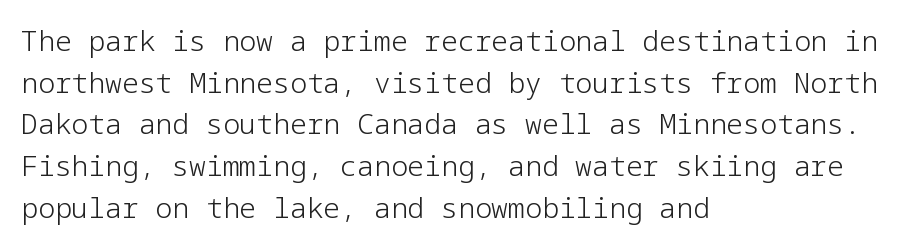
Q: Is the text bold? A: No.
Q: Is the text italic (slanted)? A: No, it is upright.
Q: Is the typeface a serif or a sans-serif typeface? A: Sans-serif.
Q: Is the text underlined? A: No.
Q: How is the paragraph aligned? A: Left-aligned.
Q: Is the spacing between letters normal or unusually wide? A: Normal.
Q: Is the spacing between lines tight, normal or loose? A: Normal.
Q: Width (condensed, normal, or wide)? A: Normal.
Q: Stroke contrast? A: Low.
Q: x-height? A: Medium.
